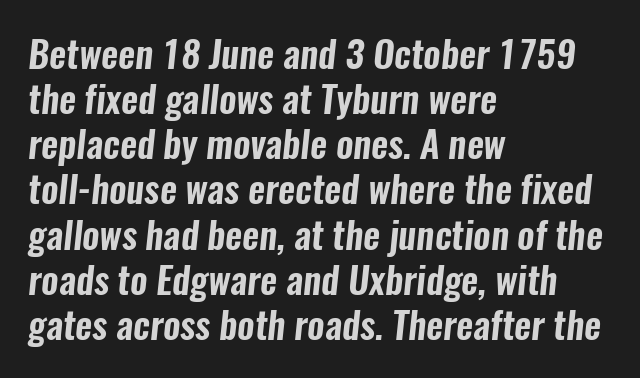
The image shows 37 px condensed sans-serif type; set left-aligned, line spacing 1.22x, normal letter spacing, not underlined; low stroke contrast and a medium x-height.
